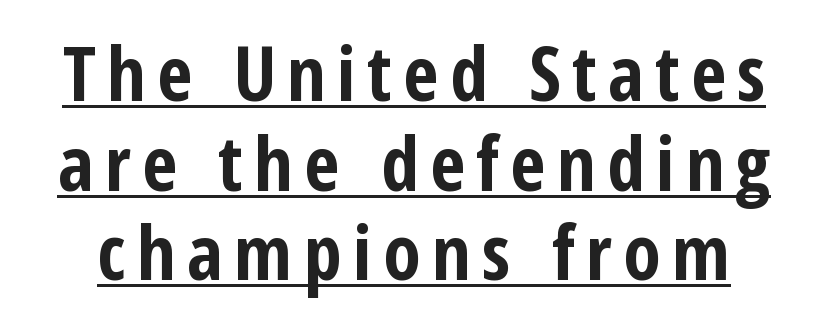
Q: Is the text bold? A: Yes.
Q: Is the text italic (slanted)? A: No, it is upright.
Q: Is the typeface a serif or a sans-serif typeface? A: Sans-serif.
Q: Is the text underlined? A: Yes.
Q: Width (condensed, normal, or wide)? A: Condensed.
Q: Stroke contrast? A: Low.
Q: x-height? A: Medium.
Q: Monospaced? A: No.
